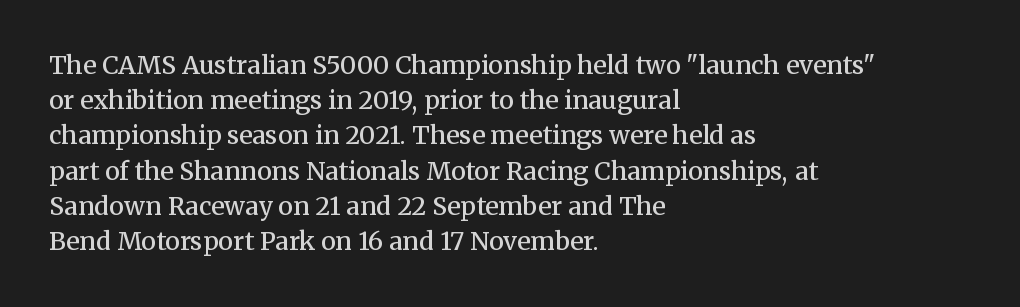
Q: Is the text bold? A: Semi-bold.
Q: Is the text italic (slanted)? A: No, it is upright.
Q: Is the text underlined? A: No.
Q: How is the paragraph aligned? A: Left-aligned.
Q: Is the spacing between letters normal or unusually wide? A: Normal.
Q: Is the spacing between lines tight, normal or loose? A: Normal.
